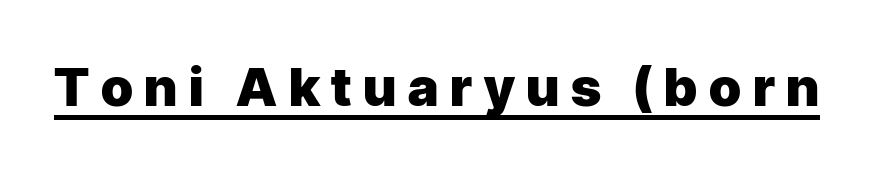
Character widths vary here, with narrow letters taking less room than wide ones. The glyphs have the mass of a bold cut. The gaps between neighbouring characters are conspicuously large. Honestly, the underline is the first thing you notice here. Does the lettering tilt? It doesn't — this is upright.
